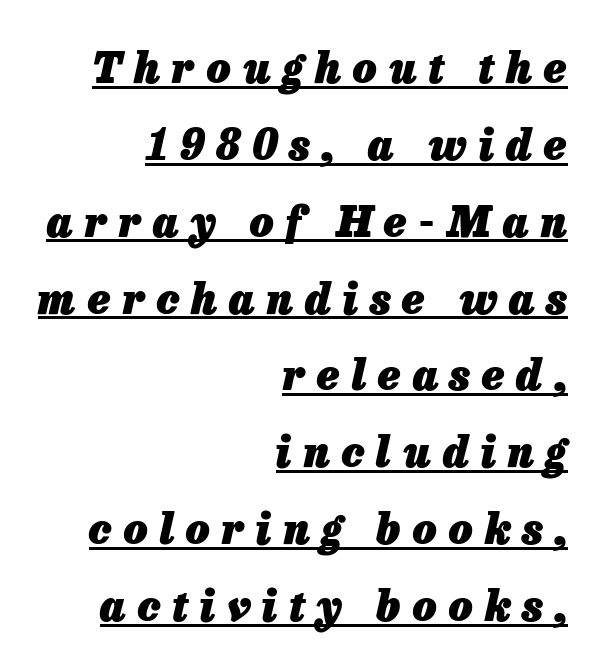
The image shows 42 px heavy type, italic (leaning right); set right-aligned, line spacing 1.83x, unusually wide letter spacing (+0.28 em), underlined; low stroke contrast and a medium x-height.
